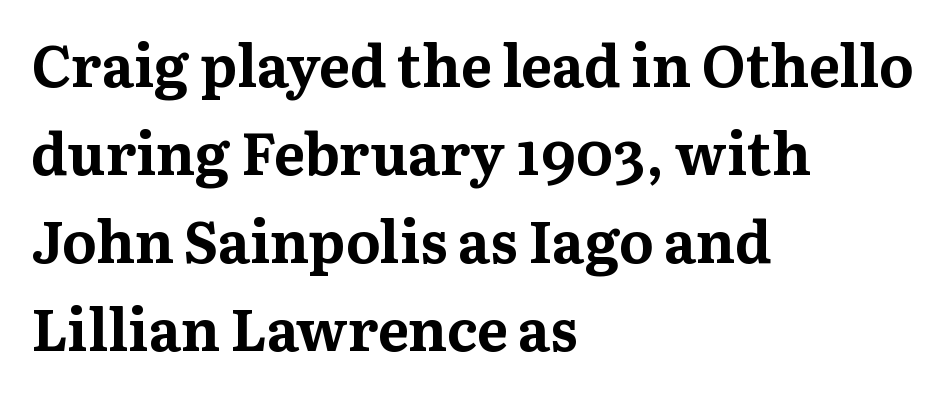
Leading matches the norm, producing a regular column. Note the varied advance widths — an 'i' is clearly narrower than an 'm'. Letter spacing: default. One-word summary of the alignment: left. Vertical strokes here are truly vertical.
